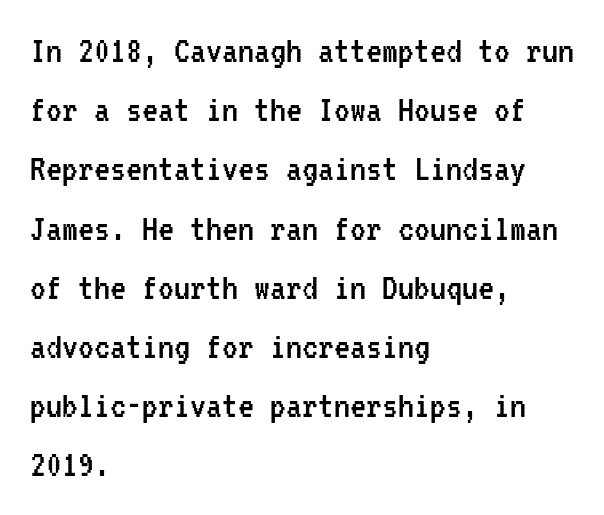
{"serif": "no", "italic": "no", "bold": "no", "weight": "regular", "width": "condensed", "stroke_contrast": "low", "x_height": "medium", "monospaced": "yes", "underline": "no", "align": "left", "line_spacing": "normal", "line_spacing_ratio": 1.48, "letter_spacing": "normal", "letter_spacing_em": 0.0, "glyph_px": 40}
